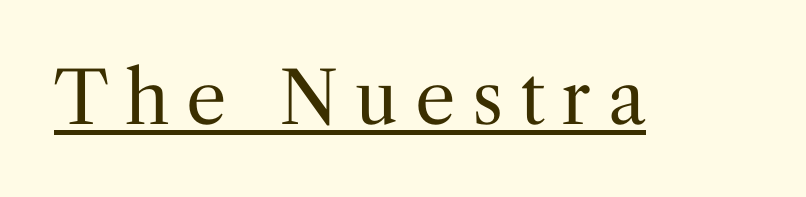
The image shows 72 px regular-weight serif type, upright; set unusually wide letter spacing (+0.23 em), underlined; medium stroke contrast and a medium x-height.
